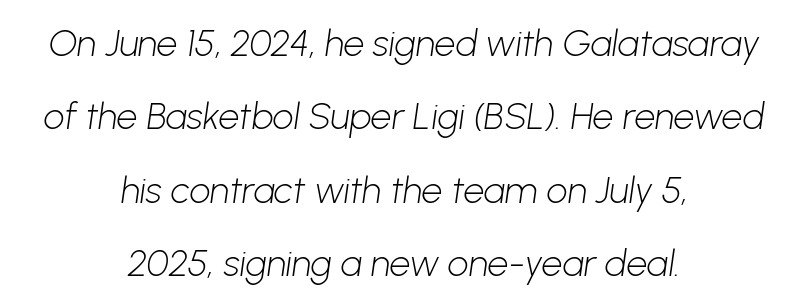
Q: Is the text bold? A: No.
Q: Is the typeface a serif or a sans-serif typeface? A: Sans-serif.
Q: Is the text underlined? A: No.
Q: How is the paragraph aligned? A: Centered.
Q: Is the spacing between letters normal or unusually wide? A: Normal.
Q: Is the spacing between lines tight, normal or loose? A: Loose.
Q: Width (condensed, normal, or wide)? A: Normal.
Q: Stroke contrast? A: Low.
Q: x-height? A: Medium.
Q: Monospaced? A: No.
